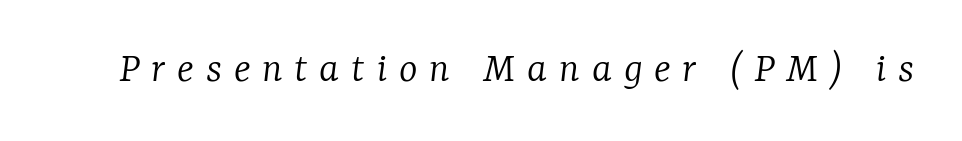
The face used here is proportionally spaced, like ordinary book or web type. Type without underlining. This is oblique type, the kind used for emphasis or titles. Is the stroke heavy? The answer is a plain regular-or-lighter. This rendering widens character spacing well past its baseline value. Letterform terminals end in serifs throughout the passage.
